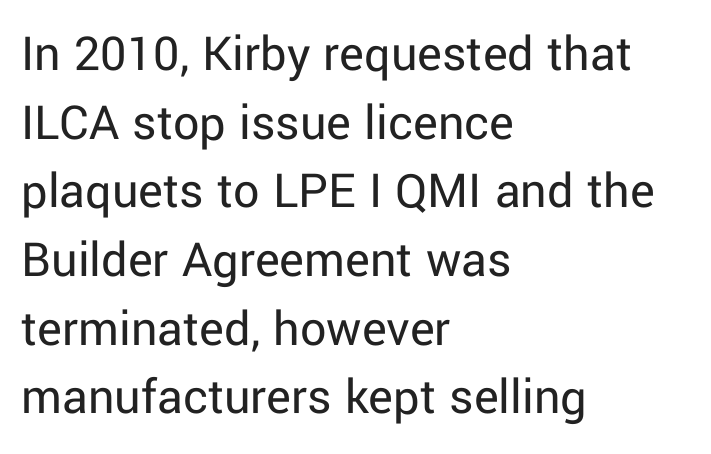
The lettering holds an erect, upright posture throughout. These lines keep a tight, regular rhythm from letter to letter. Lines of text with bare space underneath. Does the copy run flush right? No — it runs flush left. Bold? No — there's no thickening of the strokes. You could not count columns in this text — the font is proportionally spaced.
